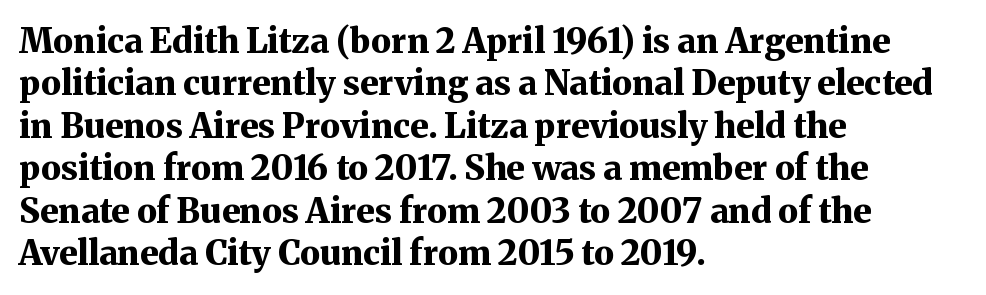
The image shows 34 px bold serif type, upright; set left-aligned, normal line spacing (1.25x), normal letter spacing, not underlined; medium stroke contrast and a medium x-height.
